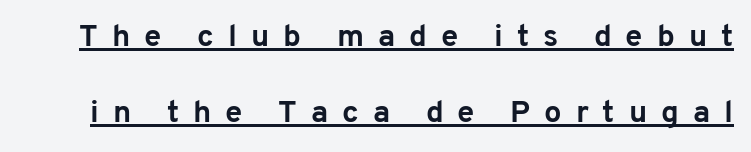
{"serif": "no", "italic": "no", "bold": "yes", "weight": "bold", "width": "normal", "stroke_contrast": "low", "x_height": "medium", "monospaced": "no", "underline": "yes", "line_spacing": "loose", "line_spacing_ratio": 2.45, "letter_spacing": "wide", "letter_spacing_em": 0.45, "glyph_px": 31}
